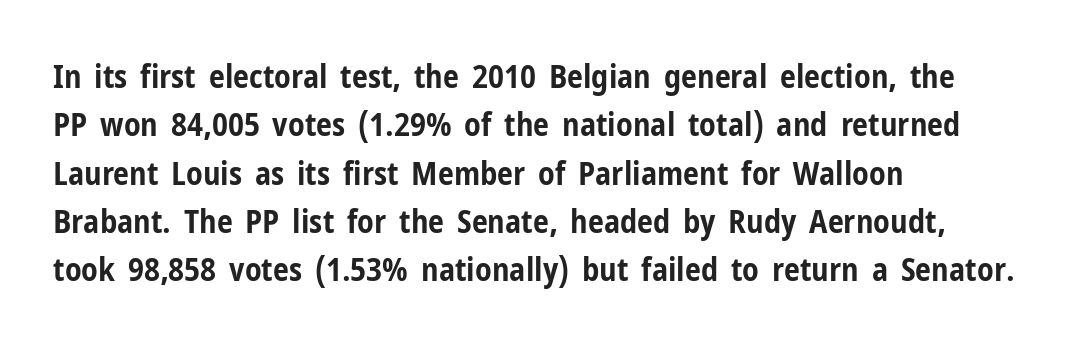
{"serif": "no", "italic": "no", "bold": "yes", "weight": "bold", "width": "condensed", "stroke_contrast": "low", "x_height": "medium", "monospaced": "no", "underline": "no", "align": "left", "line_spacing": "normal", "line_spacing_ratio": 1.51, "letter_spacing": "normal", "letter_spacing_em": 0.0, "glyph_px": 32}
